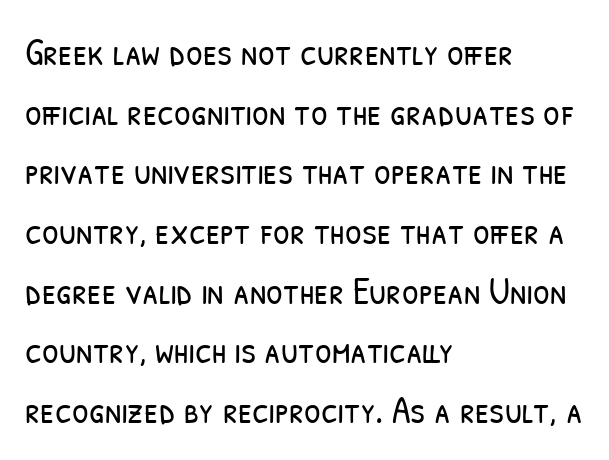
{"serif": "no", "bold": "no", "weight": "light", "width": "condensed", "stroke_contrast": "low", "x_height": "medium", "monospaced": "no", "underline": "no", "align": "left", "line_spacing": "normal", "line_spacing_ratio": 1.57, "letter_spacing": "normal", "letter_spacing_em": 0.0, "glyph_px": 38}
